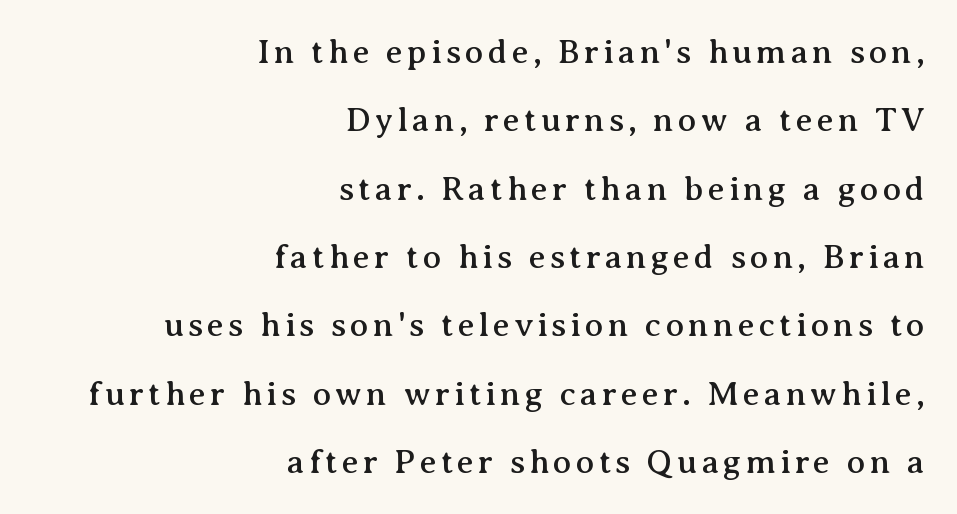
{"serif": "yes", "italic": "no", "width": "normal", "stroke_contrast": "medium", "x_height": "medium", "monospaced": "no", "underline": "no", "align": "right", "line_spacing": "loose", "line_spacing_ratio": 2.01, "glyph_px": 34}
